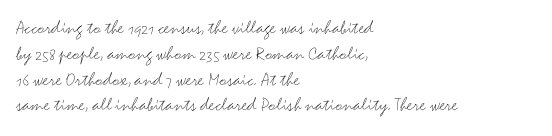
Interline gaps are of average width in this sample. Tracking here is standard; glyphs follow each other at the usual distance. Stroke mass is kept to a normal reading level or below. Beneath every word, the page is bare. Leftover space on each line is placed entirely after the last word.
